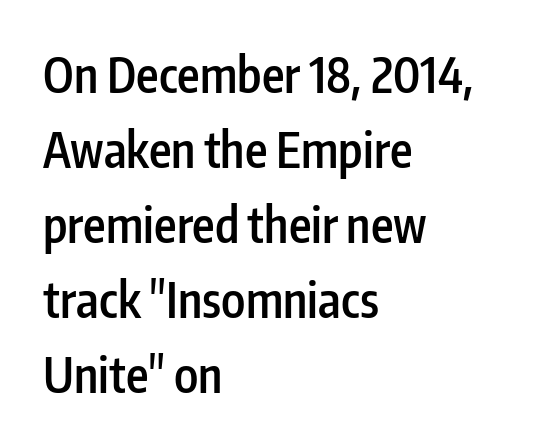
Q: Is the text bold? A: Semi-bold.
Q: Is the text italic (slanted)? A: No, it is upright.
Q: Is the typeface a serif or a sans-serif typeface? A: Sans-serif.
Q: Is the text underlined? A: No.
Q: How is the paragraph aligned? A: Left-aligned.
Q: Is the spacing between letters normal or unusually wide? A: Normal.
Q: Is the spacing between lines tight, normal or loose? A: Normal.
Q: Width (condensed, normal, or wide)? A: Condensed.
Q: Stroke contrast? A: Low.
Q: x-height? A: Medium.
Q: Monospaced? A: No.
